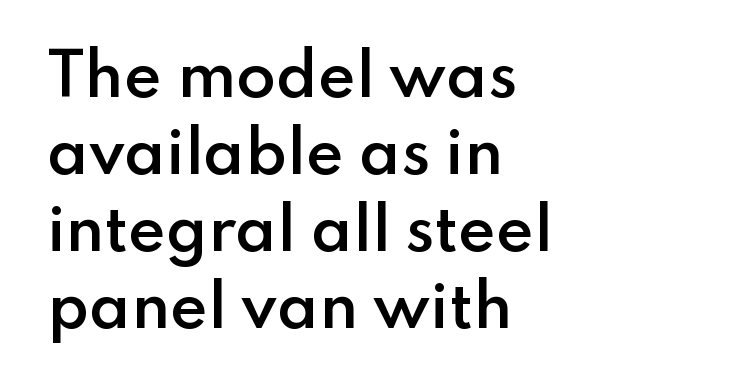
The image shows 58 px semibold sans-serif type, upright; set left-aligned, normal line spacing (1.33x), normal letter spacing, not underlined; low stroke contrast and a small x-height.
